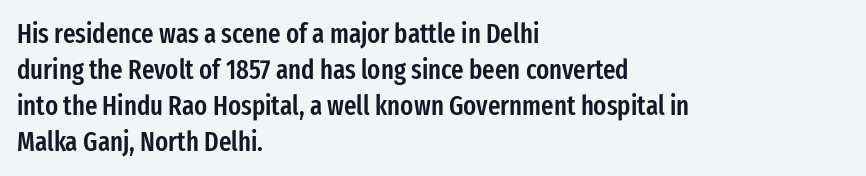
Does extra space separate the letters? No, they use regular spacing. Evenly set lines give the paragraph a standard silhouette. Nobody drew a line under any word here. Notice the strokes are somewhat thickened but not fully heavy: this is a semibold. Layout note: lines flush left.
